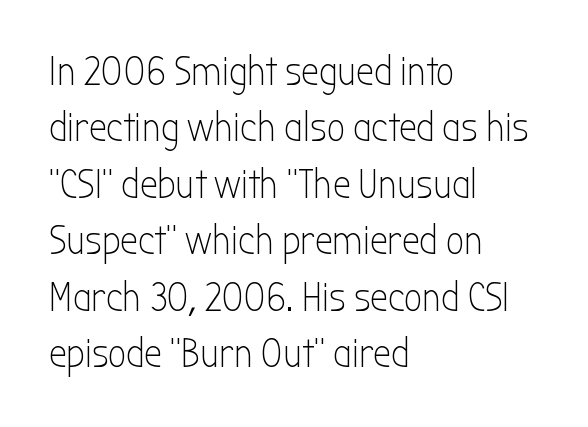
Q: Is the text bold? A: No.
Q: Is the text italic (slanted)? A: No, it is upright.
Q: Is the typeface a serif or a sans-serif typeface? A: Sans-serif.
Q: Is the text underlined? A: No.
Q: How is the paragraph aligned? A: Left-aligned.
Q: Is the spacing between letters normal or unusually wide? A: Normal.
Q: Is the spacing between lines tight, normal or loose? A: Normal.
Q: Width (condensed, normal, or wide)? A: Condensed.
Q: Stroke contrast? A: Low.
Q: x-height? A: Medium.
Q: Monospaced? A: No.
